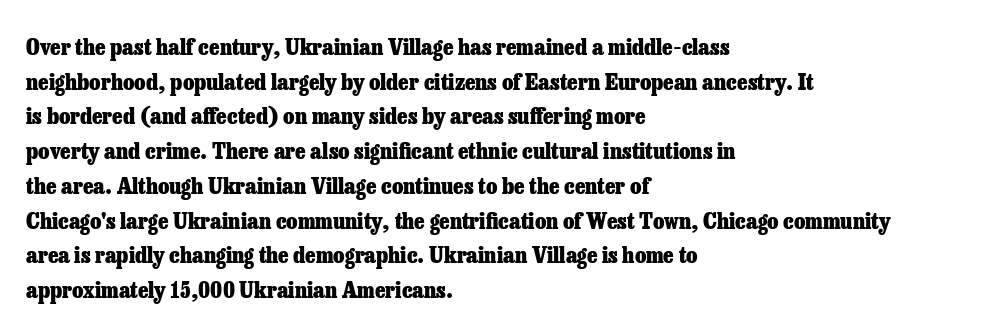
{"italic": "no", "bold": "yes", "underline": "no", "align": "left", "line_spacing": "normal", "line_spacing_ratio": 1.51, "letter_spacing": "normal", "letter_spacing_em": 0.0, "glyph_px": 23}
